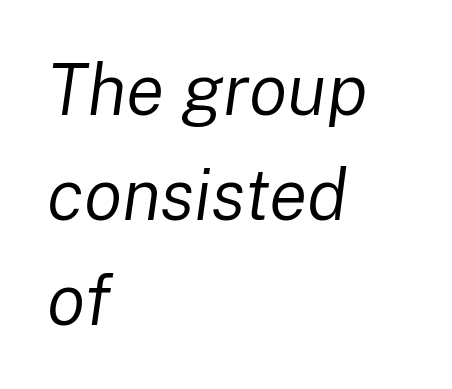
{"italic": "yes", "lean": "right", "slant_degrees": 8, "bold": "no", "weight": "regular", "width": "normal", "stroke_contrast": "low", "x_height": "medium", "monospaced": "no", "underline": "no", "align": "left", "line_spacing": "normal", "line_spacing_ratio": 1.48, "letter_spacing": "normal", "letter_spacing_em": 0.0, "glyph_px": 71}
